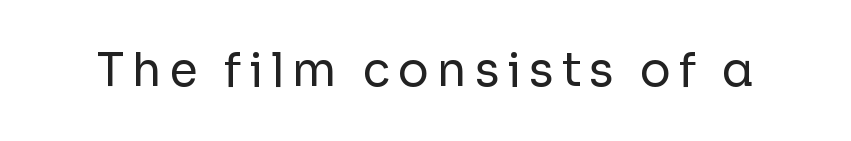
Q: Is the text bold? A: No.
Q: Is the text italic (slanted)? A: No, it is upright.
Q: Is the typeface a serif or a sans-serif typeface? A: Sans-serif.
Q: Is the text underlined? A: No.
Q: Width (condensed, normal, or wide)? A: Normal.
Q: Stroke contrast? A: Low.
Q: x-height? A: Medium.
Q: Monospaced? A: No.
